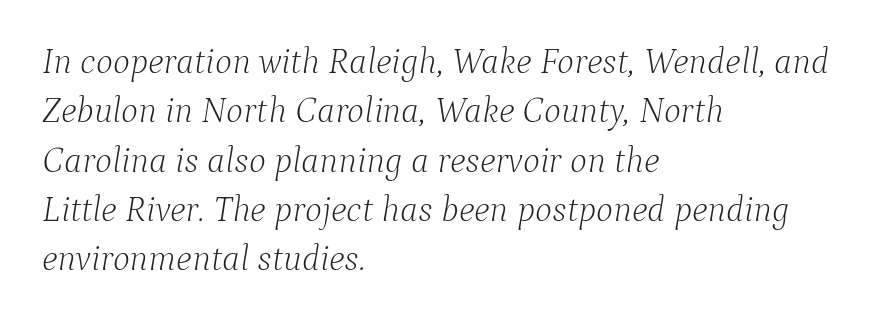
Q: Is the text bold? A: No.
Q: Is the text italic (slanted)? A: Yes, it leans right by about 9 degrees.
Q: Is the typeface a serif or a sans-serif typeface? A: Serif.
Q: Is the text underlined? A: No.
Q: How is the paragraph aligned? A: Left-aligned.
Q: Is the spacing between letters normal or unusually wide? A: Normal.
Q: Is the spacing between lines tight, normal or loose? A: Normal.
Q: Width (condensed, normal, or wide)? A: Normal.
Q: Stroke contrast? A: Low.
Q: x-height? A: Medium.
Q: Monospaced? A: No.
